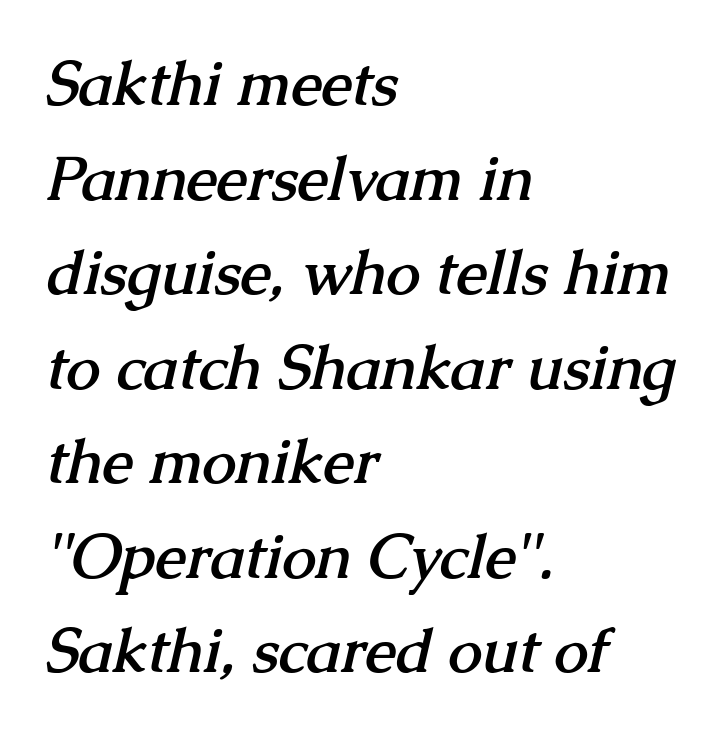
The image shows 61 px semibold serif type; set left-aligned, normal line spacing (1.55x), normal letter spacing, not underlined; medium stroke contrast and a medium x-height.
